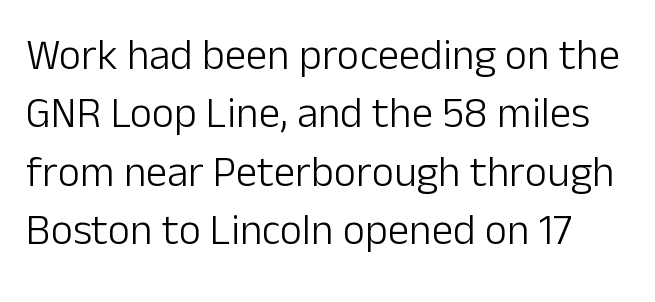
{"serif": "no", "italic": "no", "bold": "no", "weight": "light", "width": "normal", "stroke_contrast": "low", "x_height": "medium", "monospaced": "no", "underline": "no", "line_spacing": "normal", "line_spacing_ratio": 1.36, "letter_spacing": "normal", "letter_spacing_em": 0.0, "glyph_px": 43}
